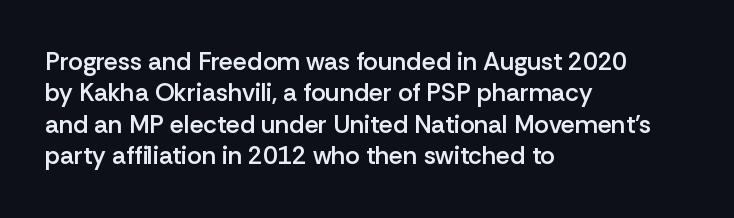
Has an underline been added? It has not. Nobody touched the tracking dial on this one. The rendering uses a semibold face; strokes are thickened but not to full bold. Style check: upright. Normally led — the rows are evenly, conventionally spaced.
